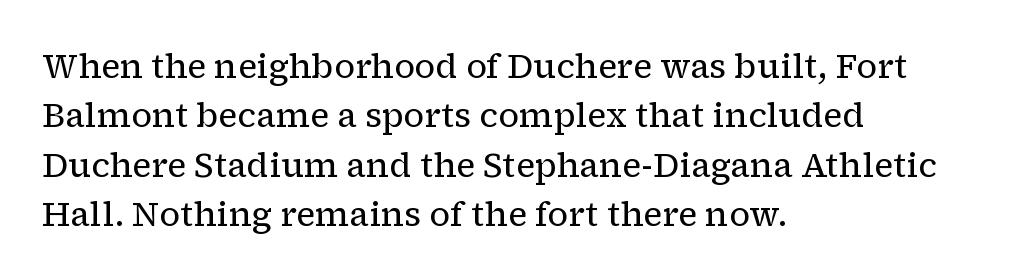
{"serif": "yes", "italic": "no", "bold": "no", "weight": "regular", "width": "normal", "stroke_contrast": "low", "x_height": "medium", "monospaced": "no", "underline": "no", "align": "left", "line_spacing": "normal", "line_spacing_ratio": 1.45, "letter_spacing": "normal", "letter_spacing_em": 0.0, "glyph_px": 34}
